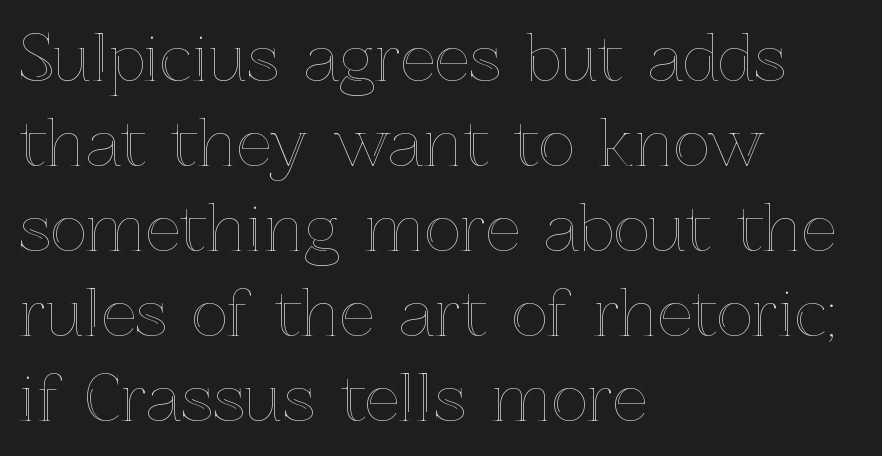
The image shows 62 px text type, upright; set left-aligned, normal line spacing (1.37x), normal letter spacing, not underlined; a medium x-height.
